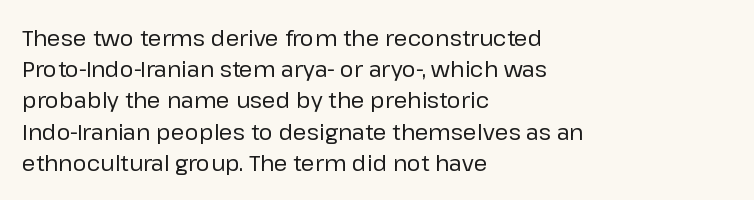
The image shows 22 px text type, upright; set left-aligned, normal line spacing (1.42x), normal letter spacing, not underlined.
